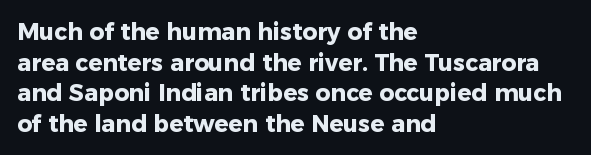
Nobody touched the tracking dial on this one. Heft: maximum for text — a bold. The rendering anchors every line to the left-hand side. The line-height multiplier appears to be the usual default.
